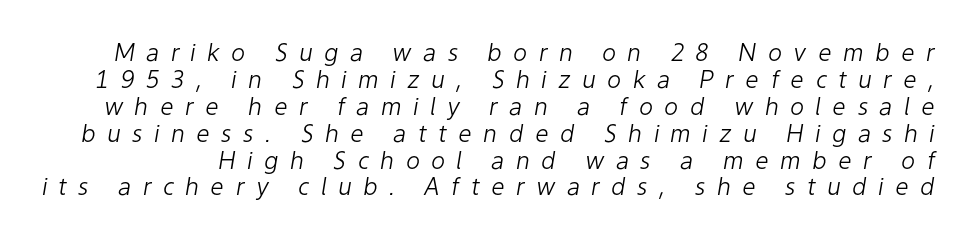
The font's italic variant was chosen for this text. The rendering uses a small line-height, squeezing the rows. The passage shown is not bold in any degree. The specimen omits any rule beneath the text block's lines. Between one letter and the next there's a generous, obvious gap.
